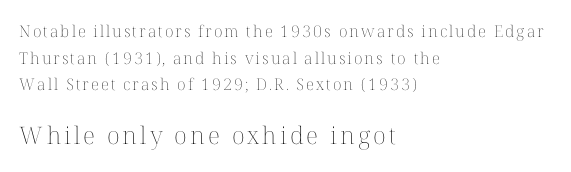
The image shows 24 px text type, upright; set left-aligned, normal line spacing (1.67x), not underlined; the second (bottom) block is 1.5x larger.
